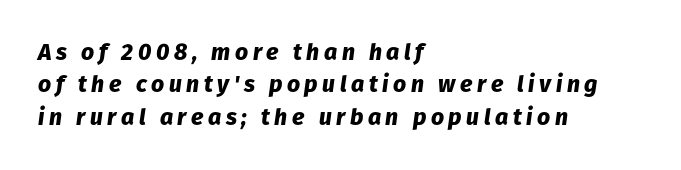
Normally led — the rows are evenly, conventionally spaced. Every character sits at an angle, as italics do. Descenders are the only things crossing below the line. Does the copy run flush right? No — it runs flush left.
